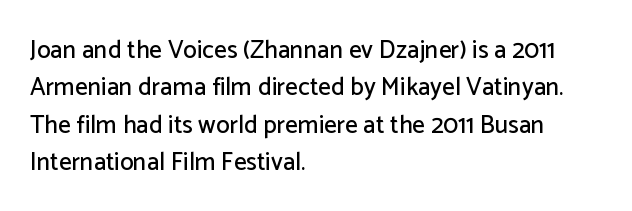
Q: Is the text italic (slanted)? A: No, it is upright.
Q: Is the text underlined? A: No.
Q: How is the paragraph aligned? A: Left-aligned.
Q: Is the spacing between letters normal or unusually wide? A: Normal.
Q: Is the spacing between lines tight, normal or loose? A: Normal.
